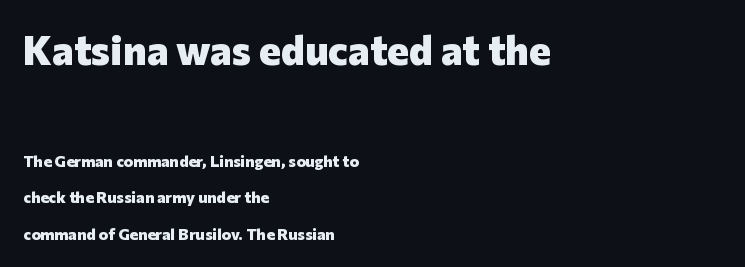
The image shows 41 px heavy sans-serif type, upright; set left-aligned, loose line spacing (2.29x), normal letter spacing, not underlined; the first (top) block is 2.56x larger; low stroke contrast and a medium x-height.
